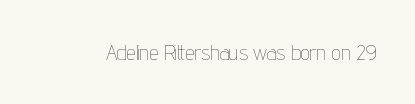
The image shows 21 px text type, upright; set normal letter spacing, not underlined.
